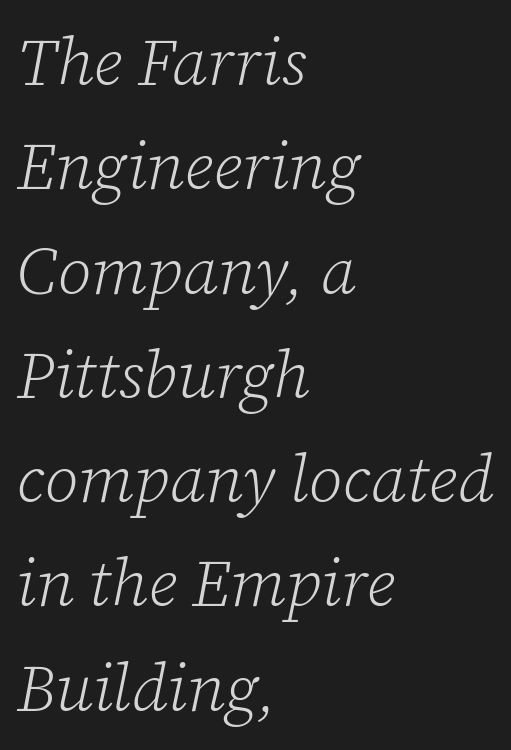
The passage shown is not underscored anywhere. The glyphs look as if they've been sheared to an angle. The letterforms sit shoulder to shoulder at normal distance. This sample keeps an unexceptional amount of space between lines. Ink coverage per letter is moderate at most.
